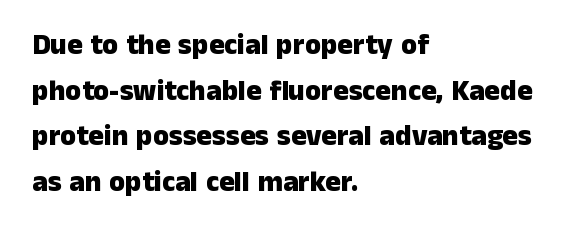
{"serif": "no", "italic": "no", "bold": "yes", "weight": "heavy", "width": "normal", "stroke_contrast": "low", "x_height": "medium", "monospaced": "no", "underline": "no", "align": "left", "line_spacing": "normal", "line_spacing_ratio": 1.57, "letter_spacing": "normal", "letter_spacing_em": 0.0, "glyph_px": 29}
